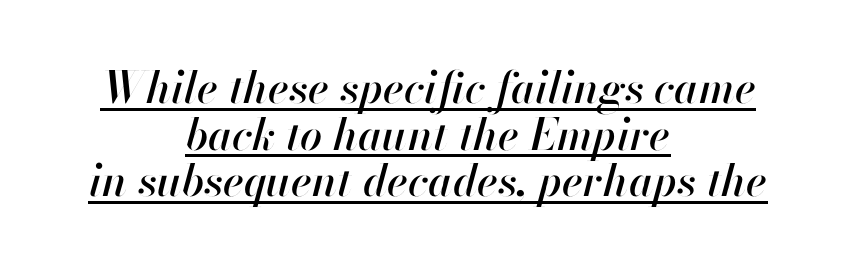
{"italic": "yes", "lean": "right", "slant_degrees": 13, "width": "normal", "stroke_contrast": "high", "x_height": "small", "monospaced": "no", "underline": "yes", "align": "center", "line_spacing": "tight", "line_spacing_ratio": 1.06, "letter_spacing": "normal", "letter_spacing_em": 0.0, "glyph_px": 44}
